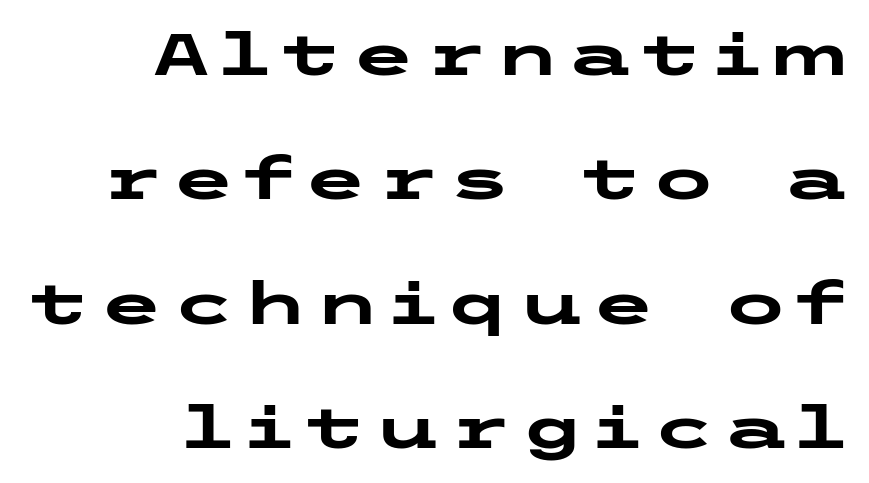
The image shows 59 px heavy, wide sans-serif type, upright; set right-aligned, loose line spacing (2.11x), not underlined; low stroke contrast and a medium x-height.
